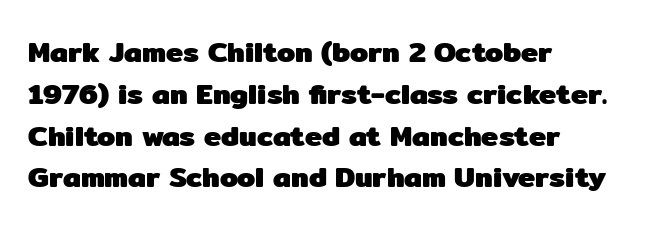
Q: Is the text bold? A: Yes.
Q: Is the text italic (slanted)? A: No, it is upright.
Q: Is the typeface a serif or a sans-serif typeface? A: Sans-serif.
Q: Is the text underlined? A: No.
Q: How is the paragraph aligned? A: Left-aligned.
Q: Is the spacing between letters normal or unusually wide? A: Normal.
Q: Is the spacing between lines tight, normal or loose? A: Normal.
Q: Width (condensed, normal, or wide)? A: Normal.
Q: Stroke contrast? A: Low.
Q: x-height? A: Medium.
Q: Monospaced? A: No.
